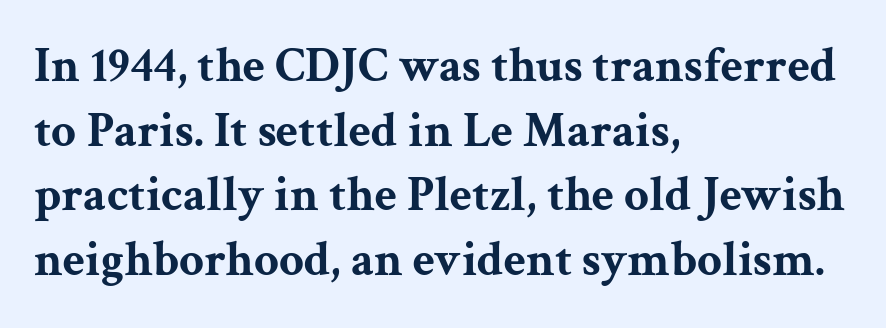
Q: Is the text bold? A: Yes.
Q: Is the text italic (slanted)? A: No, it is upright.
Q: Is the typeface a serif or a sans-serif typeface? A: Serif.
Q: Is the text underlined? A: No.
Q: How is the paragraph aligned? A: Left-aligned.
Q: Is the spacing between letters normal or unusually wide? A: Normal.
Q: Is the spacing between lines tight, normal or loose? A: Normal.
Q: Width (condensed, normal, or wide)? A: Wide.
Q: Stroke contrast? A: Medium.
Q: x-height? A: Medium.
Q: Monospaced? A: No.
